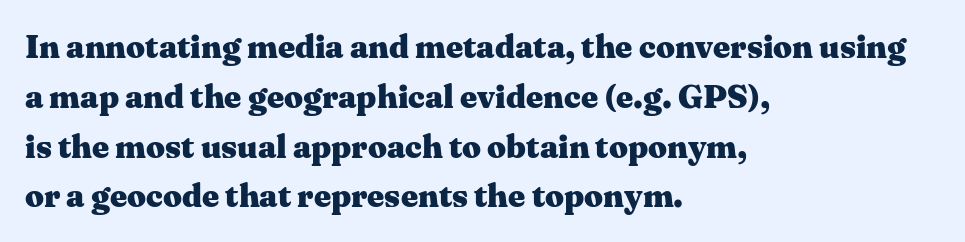
The image shows 33 px heavy, wide serif type, upright; set left-aligned, normal line spacing (1.51x), normal letter spacing, not underlined; medium stroke contrast and a medium x-height.
